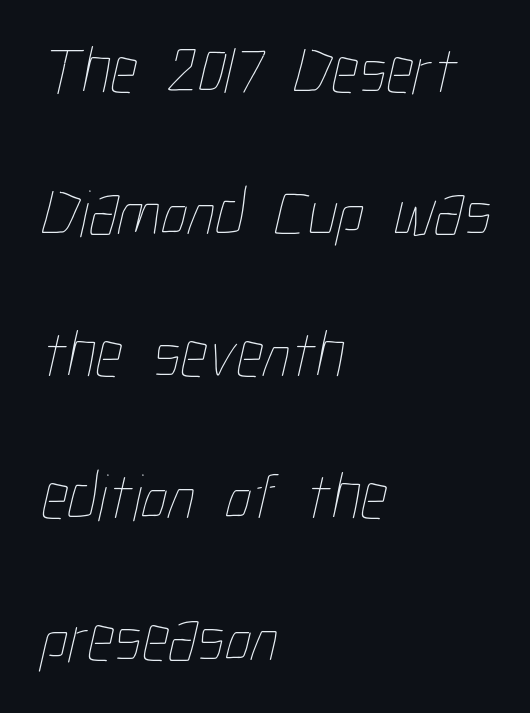
The leading is generous, giving the passage an open texture. The glyphs are unaccompanied by any horizontal stroke below them. The face used here is proportionally spaced, like ordinary book or web type. Line starts are locked; line ends wander. There is no visible air inserted between adjacent glyphs. Think standard paragraph weight, or any step lighter than that.
